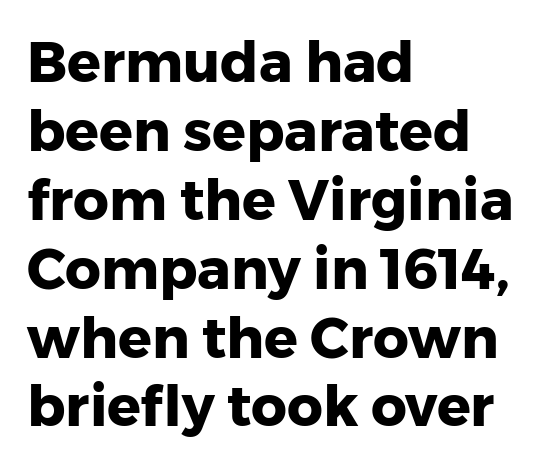
The image shows 56 px heavy sans-serif type, upright; set left-aligned, line spacing 1.23x, normal letter spacing, not underlined; low stroke contrast and a medium x-height.
